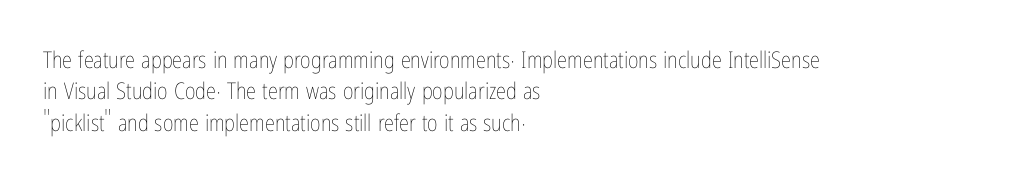
The image shows 23 px text type, upright; set left-aligned, normal line spacing (1.36x), normal letter spacing, not underlined.
